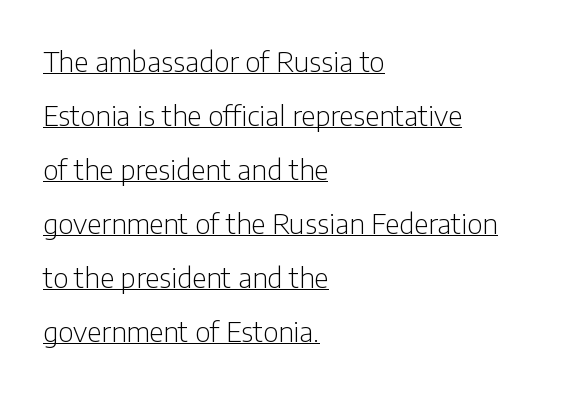
Q: Is the text bold? A: No.
Q: Is the text italic (slanted)? A: No, it is upright.
Q: Is the typeface a serif or a sans-serif typeface? A: Sans-serif.
Q: Is the text underlined? A: Yes.
Q: How is the paragraph aligned? A: Left-aligned.
Q: Is the spacing between letters normal or unusually wide? A: Normal.
Q: Is the spacing between lines tight, normal or loose? A: Loose.
Q: Width (condensed, normal, or wide)? A: Condensed.
Q: Stroke contrast? A: Low.
Q: x-height? A: Medium.
Q: Monospaced? A: No.
